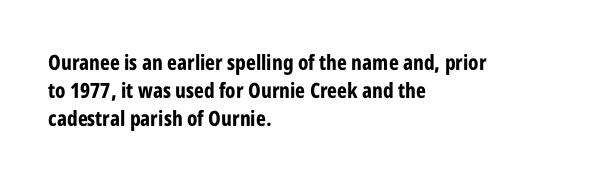
{"italic": "no", "bold": "yes", "underline": "no", "align": "left", "line_spacing": "normal", "line_spacing_ratio": 1.33, "letter_spacing": "normal", "letter_spacing_em": 0.0, "glyph_px": 21}
